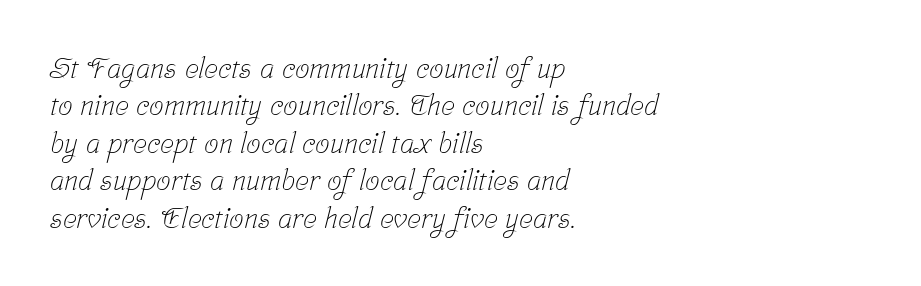
The image shows 29 px light, condensed serif type; set left-aligned, normal line spacing (1.29x), normal letter spacing, not underlined; low stroke contrast and a medium x-height.
